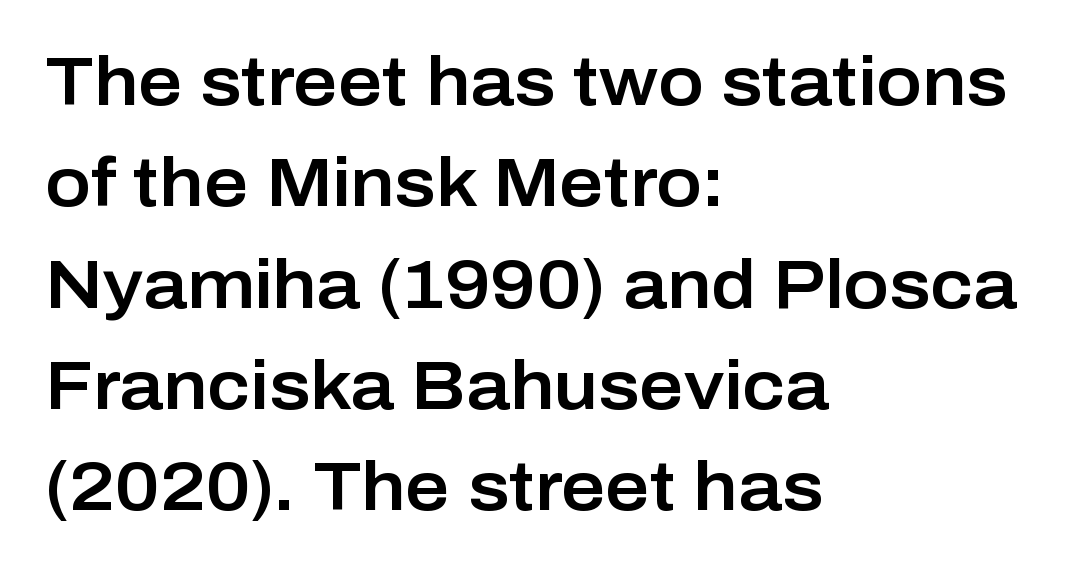
Q: Is the text italic (slanted)? A: No, it is upright.
Q: Is the typeface a serif or a sans-serif typeface? A: Sans-serif.
Q: Is the text underlined? A: No.
Q: How is the paragraph aligned? A: Left-aligned.
Q: Is the spacing between letters normal or unusually wide? A: Normal.
Q: Is the spacing between lines tight, normal or loose? A: Normal.
Q: Width (condensed, normal, or wide)? A: Normal.
Q: Stroke contrast? A: Low.
Q: x-height? A: Medium.
Q: Monospaced? A: No.
